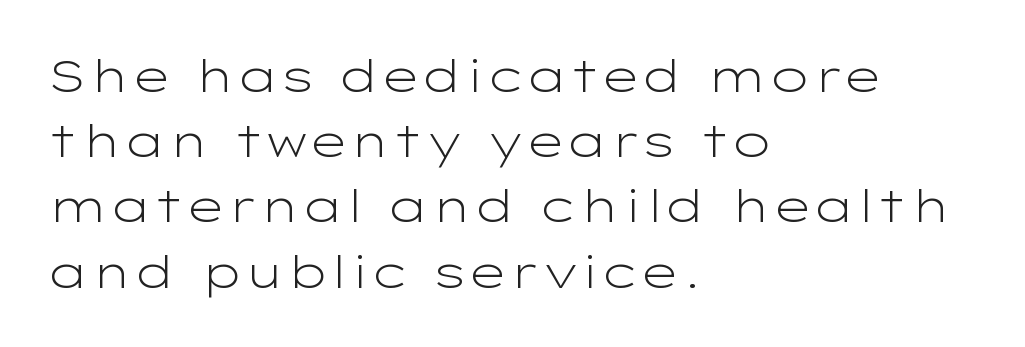
{"serif": "no", "italic": "no", "bold": "no", "weight": "light", "width": "wide", "stroke_contrast": "low", "x_height": "medium", "monospaced": "no", "underline": "no", "align": "left", "line_spacing": "normal", "line_spacing_ratio": 1.45, "letter_spacing": "normal", "letter_spacing_em": 0.0, "glyph_px": 45}
